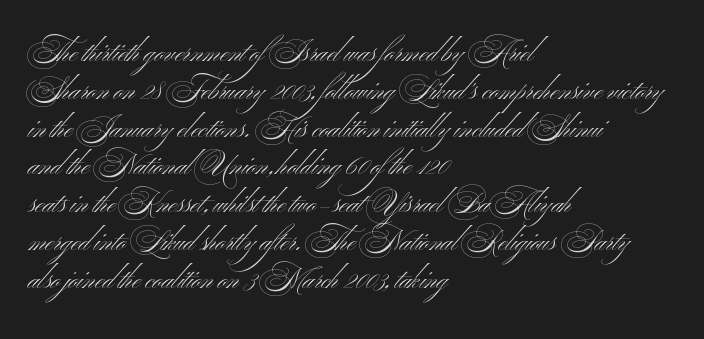
Look at the tracking — it's just the regular setting, nothing added. The glyphs in this specimen are sans serif. Note the varied advance widths — an 'i' is clearly narrower than an 'm'.
